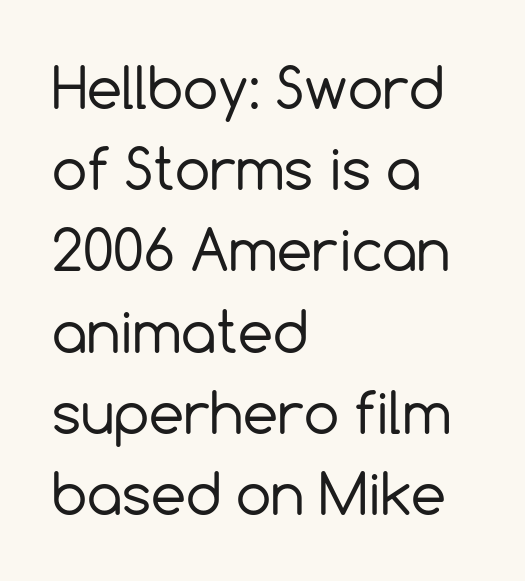
Q: Is the text bold? A: No.
Q: Is the text italic (slanted)? A: No, it is upright.
Q: Is the typeface a serif or a sans-serif typeface? A: Sans-serif.
Q: Is the text underlined? A: No.
Q: How is the paragraph aligned? A: Left-aligned.
Q: Is the spacing between letters normal or unusually wide? A: Normal.
Q: Is the spacing between lines tight, normal or loose? A: Normal.
Q: Width (condensed, normal, or wide)? A: Normal.
Q: x-height? A: Medium.
Q: Monospaced? A: No.
